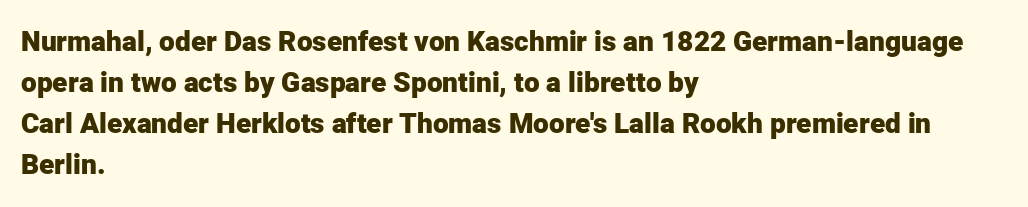
Q: Is the text bold? A: Yes.
Q: Is the text italic (slanted)? A: No, it is upright.
Q: Is the typeface a serif or a sans-serif typeface? A: Sans-serif.
Q: Is the text underlined? A: No.
Q: How is the paragraph aligned? A: Left-aligned.
Q: Is the spacing between letters normal or unusually wide? A: Normal.
Q: Is the spacing between lines tight, normal or loose? A: Normal.
Q: Width (condensed, normal, or wide)? A: Normal.
Q: Stroke contrast? A: Low.
Q: x-height? A: Medium.
Q: Monospaced? A: No.
